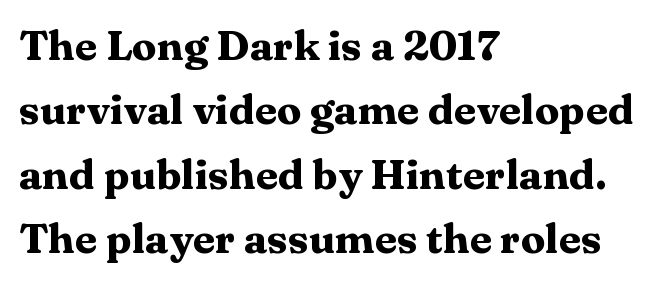
Pretty heavy lettering here — definitely bold. The lines sit at an ordinary, default distance from one another. Default kerning and tracking; the words read as compact shapes. Alignment: flush left. Each letter's strokes conclude with small projecting serifs. Does the lettering tilt? It doesn't — this is upright.
